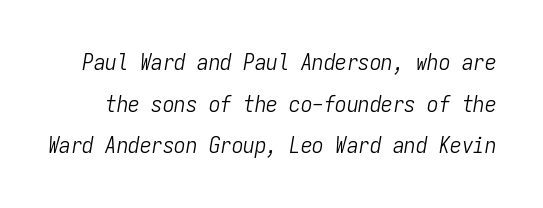
{"italic": "yes", "lean": "right", "slant_degrees": 9, "bold": "no", "underline": "no", "line_spacing_ratio": 1.81, "letter_spacing": "normal", "letter_spacing_em": 0.0, "glyph_px": 23}
